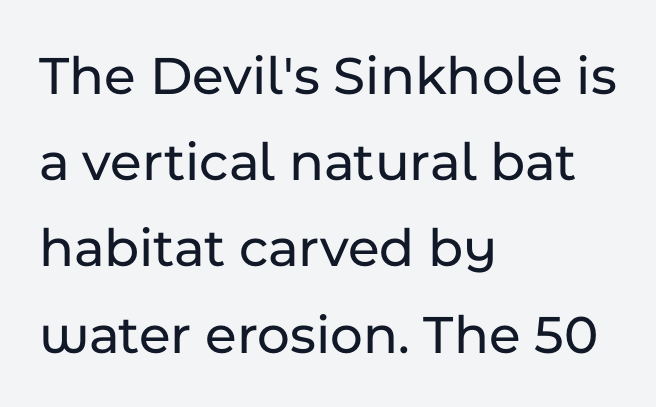
{"serif": "no", "italic": "no", "width": "normal", "stroke_contrast": "low", "x_height": "medium", "monospaced": "no", "underline": "no", "align": "left", "line_spacing": "normal", "line_spacing_ratio": 1.54, "letter_spacing": "normal", "letter_spacing_em": 0.0, "glyph_px": 56}
